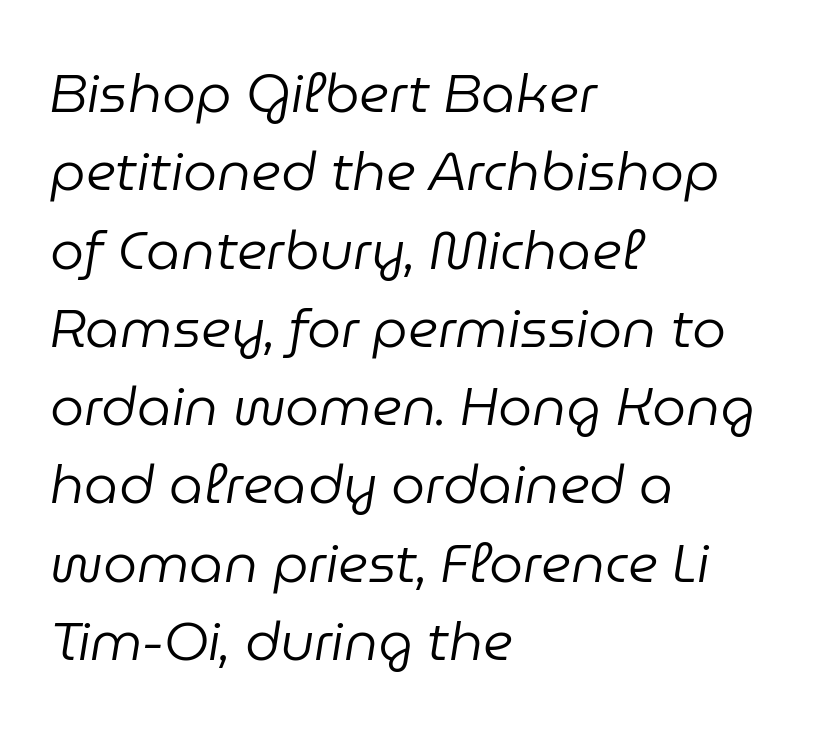
The image shows 54 px regular-weight type, italic (leaning right); set left-aligned, normal line spacing (1.45x), normal letter spacing, not underlined; low stroke contrast and a medium x-height.
